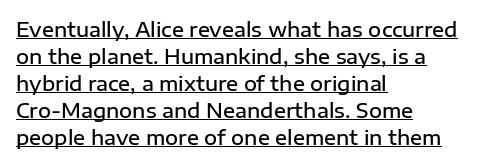
A rule runs beneath these lines of type. Line spacing here is normal. The letterforms sit shoulder to shoulder at normal distance. When letters stand straight like this, we call the style roman or upright. Leftover space on each line is placed entirely after the last word.
